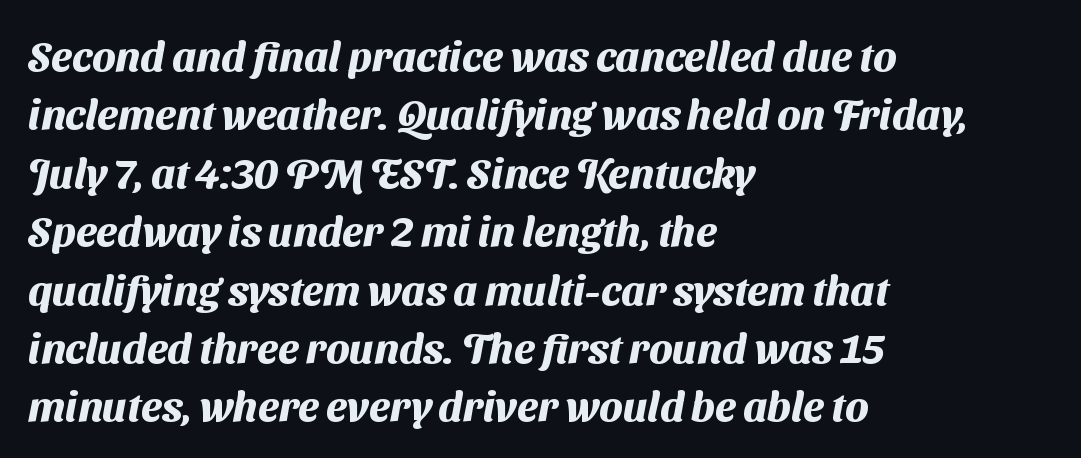
Q: Is the text bold? A: Yes.
Q: Is the typeface a serif or a sans-serif typeface? A: Sans-serif.
Q: Is the text underlined? A: No.
Q: How is the paragraph aligned? A: Left-aligned.
Q: Is the spacing between letters normal or unusually wide? A: Normal.
Q: Is the spacing between lines tight, normal or loose? A: Normal.
Q: Width (condensed, normal, or wide)? A: Normal.
Q: Stroke contrast? A: Medium.
Q: x-height? A: Medium.
Q: Monospaced? A: No.
